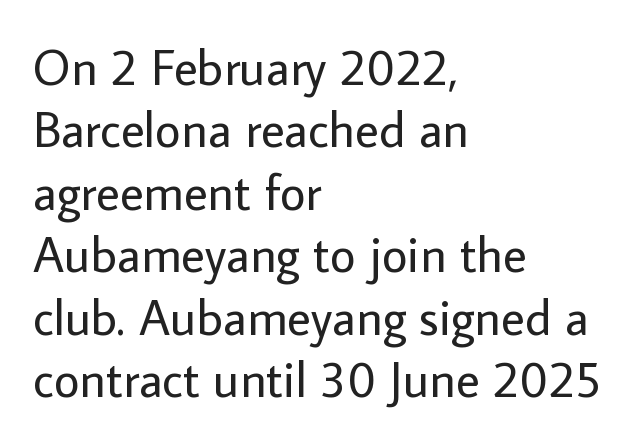
Descenders are the only things crossing below the line. Compared with typical paragraphs, the rows here are spaced about the same. Character widths vary here, with narrow letters taking less room than wide ones. This sample is left-justified, so line endings fall wherever the words run out.
